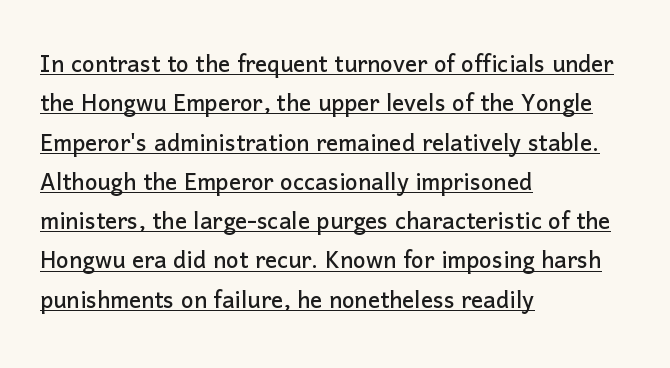
Q: Is the text italic (slanted)? A: No, it is upright.
Q: Is the typeface a serif or a sans-serif typeface? A: Sans-serif.
Q: Is the text underlined? A: Yes.
Q: How is the paragraph aligned? A: Left-aligned.
Q: Is the spacing between letters normal or unusually wide? A: Normal.
Q: Is the spacing between lines tight, normal or loose? A: Normal.
Q: Width (condensed, normal, or wide)? A: Normal.
Q: Stroke contrast? A: Low.
Q: x-height? A: Medium.
Q: Monospaced? A: No.
